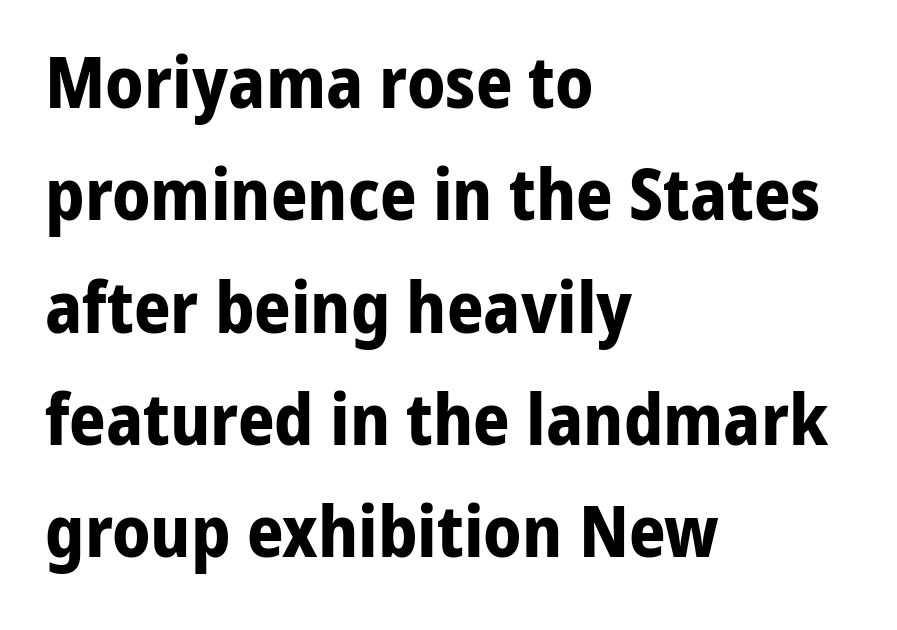
Q: Is the text bold? A: Yes.
Q: Is the text italic (slanted)? A: No, it is upright.
Q: Is the typeface a serif or a sans-serif typeface? A: Sans-serif.
Q: Is the text underlined? A: No.
Q: How is the paragraph aligned? A: Left-aligned.
Q: Is the spacing between letters normal or unusually wide? A: Normal.
Q: Is the spacing between lines tight, normal or loose? A: Normal.
Q: Width (condensed, normal, or wide)? A: Normal.
Q: Stroke contrast? A: Low.
Q: x-height? A: Medium.
Q: Monospaced? A: No.
